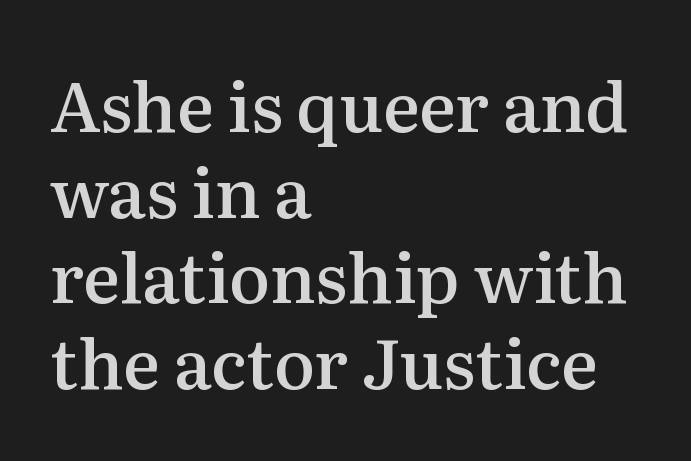
Q: Is the text bold? A: Semi-bold.
Q: Is the text italic (slanted)? A: No, it is upright.
Q: Is the typeface a serif or a sans-serif typeface? A: Serif.
Q: Is the text underlined? A: No.
Q: How is the paragraph aligned? A: Left-aligned.
Q: Is the spacing between letters normal or unusually wide? A: Normal.
Q: Width (condensed, normal, or wide)? A: Normal.
Q: Stroke contrast? A: Medium.
Q: x-height? A: Medium.
Q: Monospaced? A: No.
